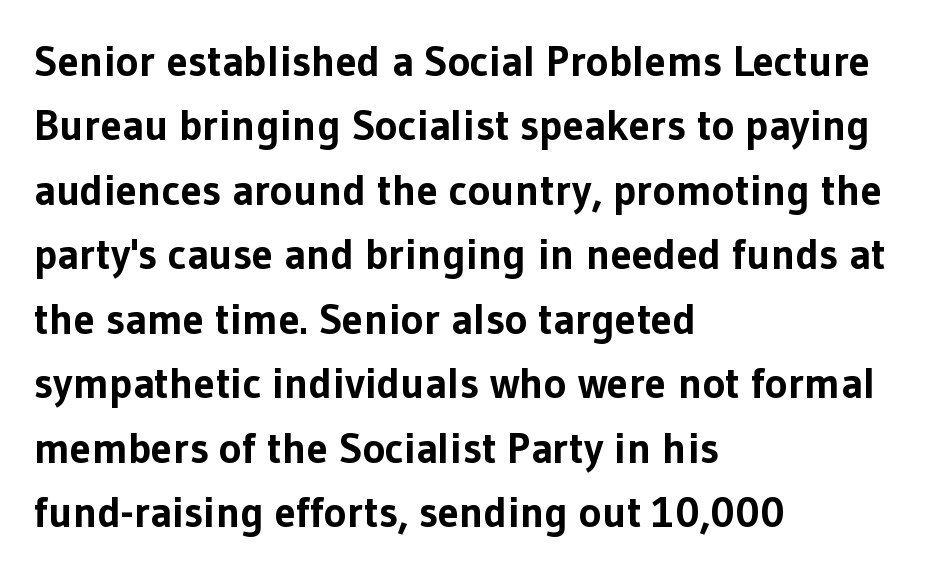
{"serif": "no", "italic": "no", "bold": "yes", "weight": "bold", "width": "normal", "stroke_contrast": "low", "x_height": "medium", "monospaced": "no", "underline": "no", "align": "left", "line_spacing": "normal", "line_spacing_ratio": 1.5, "letter_spacing": "normal", "letter_spacing_em": 0.0, "glyph_px": 43}
